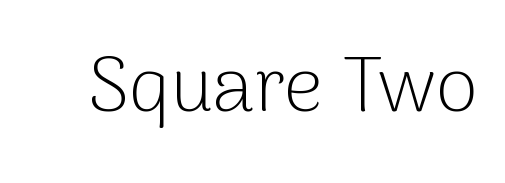
The passage shown has conventional tracking throughout. Each letter keeps its own natural width here, so spacing adapts to shape. Any mark beneath the type? The region is blank. Stroke thickness stays within the range of a standard reading face or lighter. In terms of letterform style, serifs are entirely absent. Nope, not italic — everything's standing straight.
